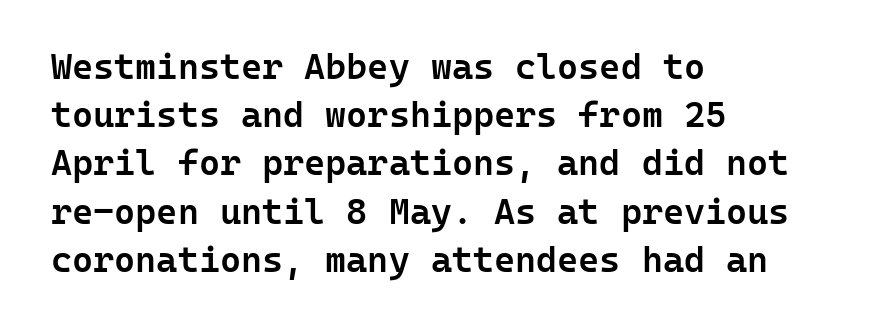
{"serif": "no", "italic": "no", "bold": "semi", "weight": "semibold", "width": "normal", "stroke_contrast": "low", "x_height": "medium", "monospaced": "yes", "underline": "no", "align": "left", "line_spacing": "normal", "line_spacing_ratio": 1.34, "letter_spacing": "normal", "letter_spacing_em": 0.0, "glyph_px": 36}
